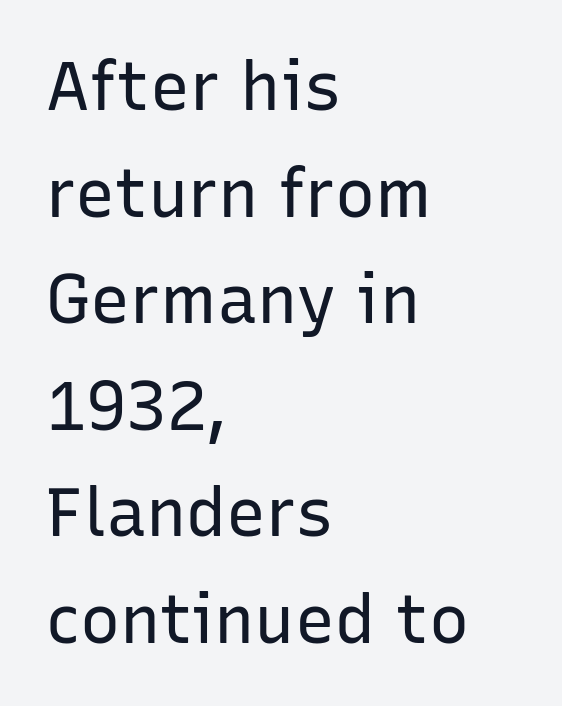
A typesetter would call this leading conventional body-copy spacing. The words here are not underlined. This sample has the flowing, uneven cadence of proportional lettering. A typesetter would call this zero additional tracking.
